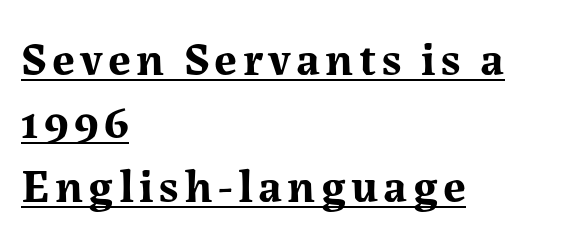
Q: Is the text bold? A: Yes.
Q: Is the text italic (slanted)? A: No, it is upright.
Q: Is the typeface a serif or a sans-serif typeface? A: Serif.
Q: Is the text underlined? A: Yes.
Q: How is the paragraph aligned? A: Left-aligned.
Q: Is the spacing between lines tight, normal or loose? A: Normal.
Q: Width (condensed, normal, or wide)? A: Normal.
Q: Stroke contrast? A: Medium.
Q: x-height? A: Medium.
Q: Monospaced? A: No.
